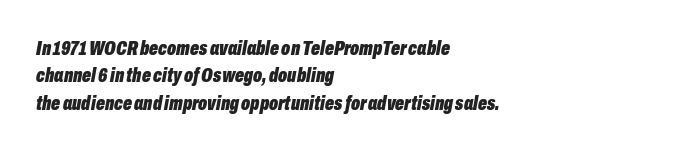
Rows of type keep a routine distance in the vertical direction. The font's italic variant was chosen for this text. This rendering leaves character spacing at its baseline value. Is the block centered? No — it sits flush against the left margin.
